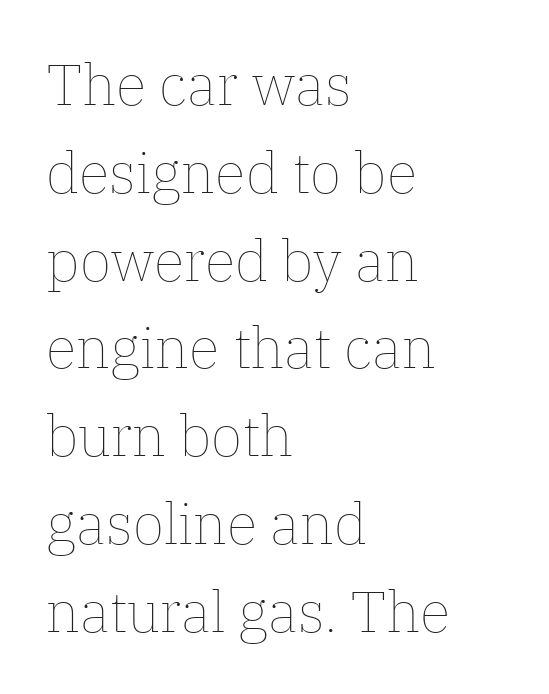
The rendering uses natural spacing where letterforms have individual widths. Stroke mass is kept to a normal reading level or below. In terms of letterspacing, this is plain default setting. Vertically, the passage feels balanced, rows spaced as you'd expect. Nope, not italic — everything's standing straight. The text block is weighted toward the left margin, trailing off unevenly rightward.
